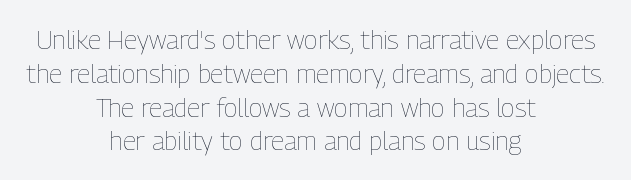
The image shows 26 px text type, upright; set centered, normal line spacing (1.3x), normal letter spacing, not underlined.
